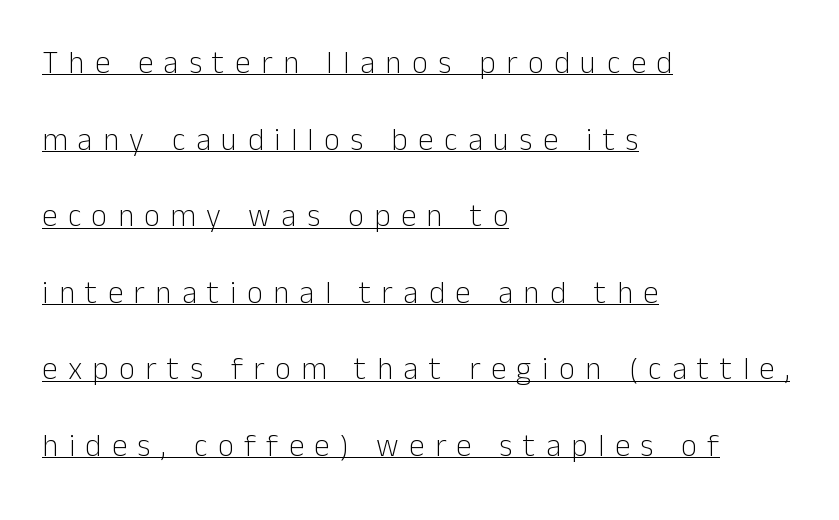
One glance says open: line gaps are wider than usual. The lettering is marked with a stroke running underneath it. Weight: in the light-to-regular range. In terms of letterform style, serifs are entirely absent. Is the letter spacing exaggerated? Yes — the characters are pushed far apart. The paragraph shown leans on its left margin.
